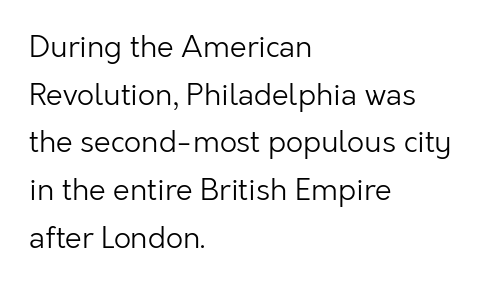
Q: Is the text bold? A: No.
Q: Is the text italic (slanted)? A: No, it is upright.
Q: Is the typeface a serif or a sans-serif typeface? A: Sans-serif.
Q: Is the text underlined? A: No.
Q: How is the paragraph aligned? A: Left-aligned.
Q: Is the spacing between letters normal or unusually wide? A: Normal.
Q: Is the spacing between lines tight, normal or loose? A: Normal.
Q: Width (condensed, normal, or wide)? A: Normal.
Q: Stroke contrast? A: Low.
Q: x-height? A: Medium.
Q: Monospaced? A: No.
